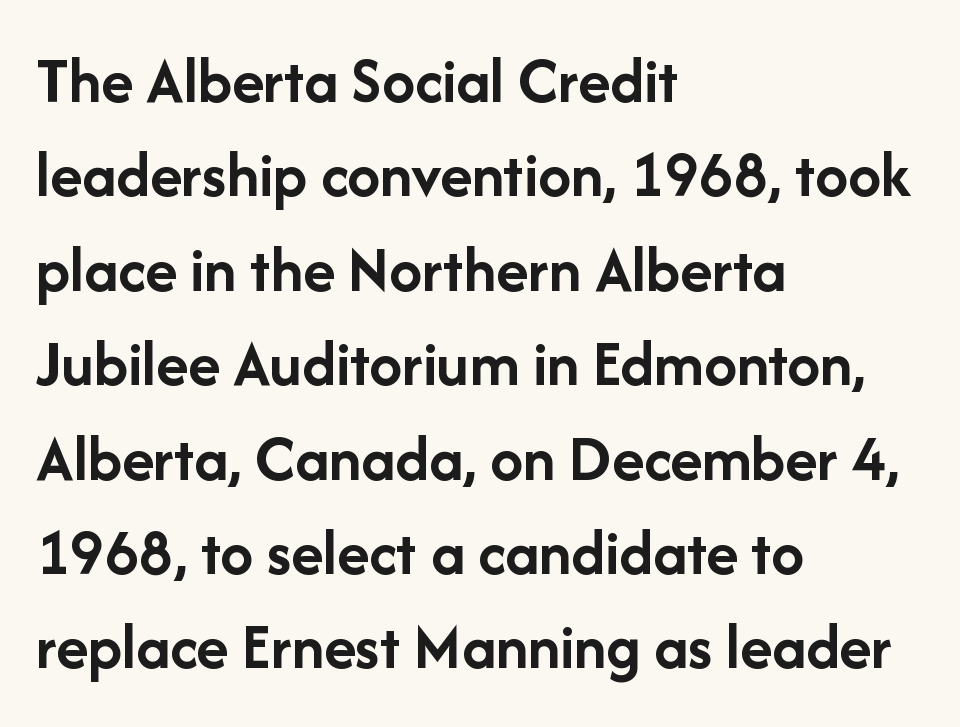
Students, observe: this is what conventionally led text looks like. Font category for this specimen: sans-serif. Here the glyphs are tracked normally, forming tight word shapes. Which margin do the lines hug? The left one — the right edge is uneven. You could not count columns in this text — the font is proportionally spaced. Only glyphs here, with clear space below each row.
